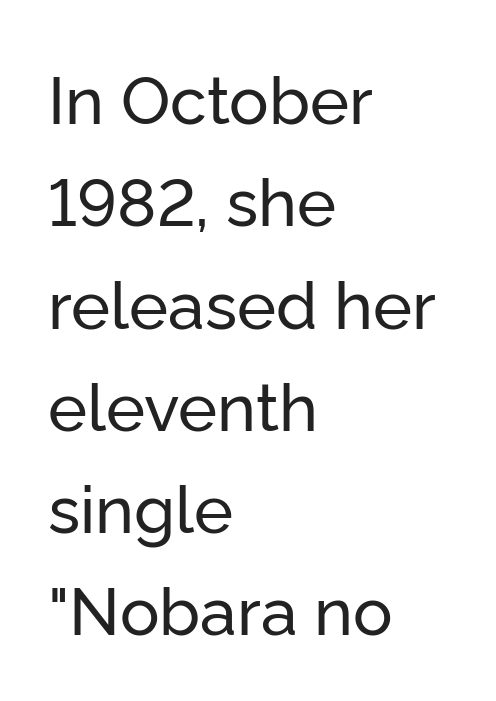
{"serif": "no", "italic": "no", "width": "normal", "stroke_contrast": "low", "x_height": "medium", "monospaced": "no", "underline": "no", "align": "left", "line_spacing": "normal", "line_spacing_ratio": 1.55, "letter_spacing": "normal", "letter_spacing_em": 0.0, "glyph_px": 66}
